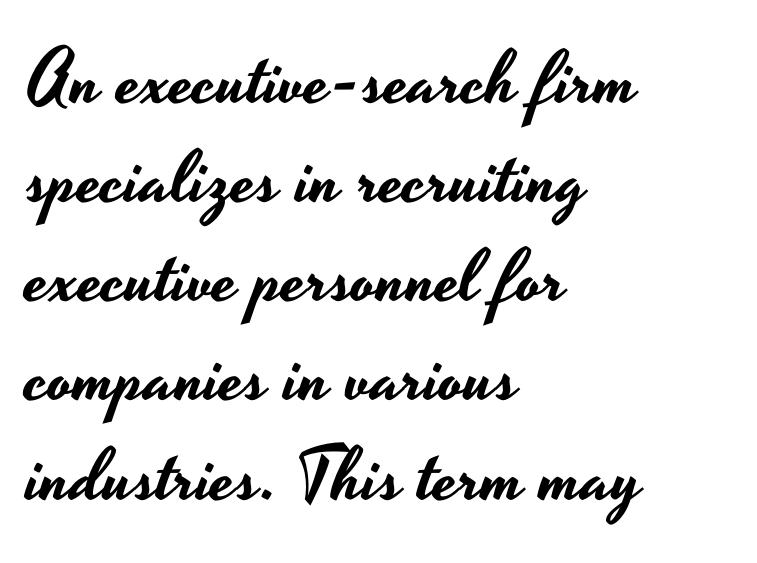
{"serif": "no", "width": "wide", "stroke_contrast": "low", "x_height": "small", "monospaced": "no", "underline": "no", "align": "left", "line_spacing": "normal", "line_spacing_ratio": 1.34, "letter_spacing": "normal", "letter_spacing_em": 0.0, "glyph_px": 74}
